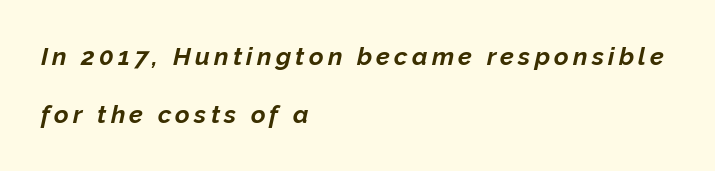
Q: Is the text bold? A: Yes.
Q: Is the text italic (slanted)? A: Yes, it leans right by about 12 degrees.
Q: Is the text underlined? A: No.
Q: How is the paragraph aligned? A: Left-aligned.
Q: Is the spacing between lines tight, normal or loose? A: Loose.
